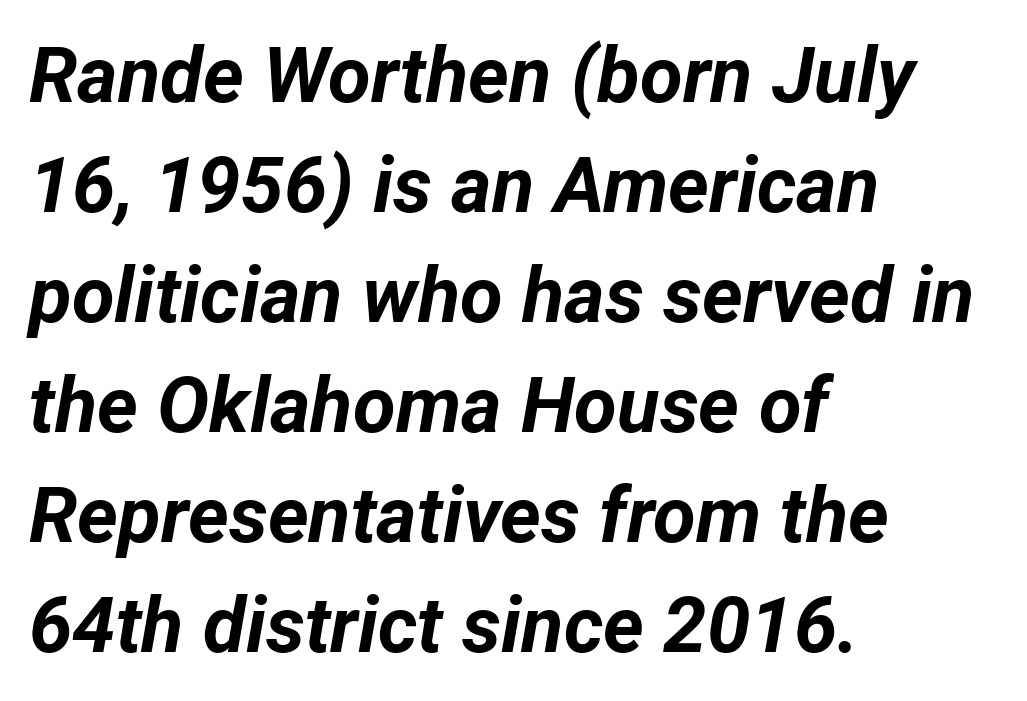
The image shows 78 px bold type, italic (leaning right); set left-aligned, normal line spacing (1.41x), normal letter spacing, not underlined; low stroke contrast and a medium x-height.
